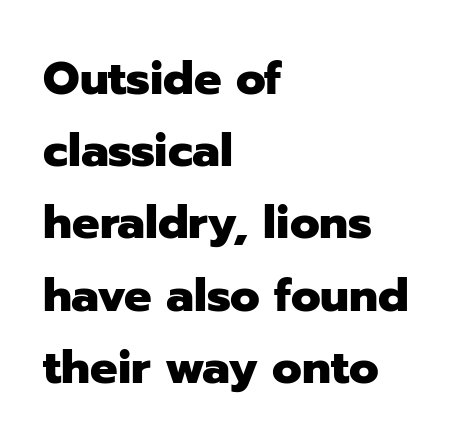
The axis of the letterforms is exactly vertical. The letters sit at their default tracking, neither squeezed nor spread. Successive baselines arrive at the customary interval. How heavy is the stroke? Heavy — this is a bold. The rendering shows plain stroke endings on the letterforms — a sans-serif design.
